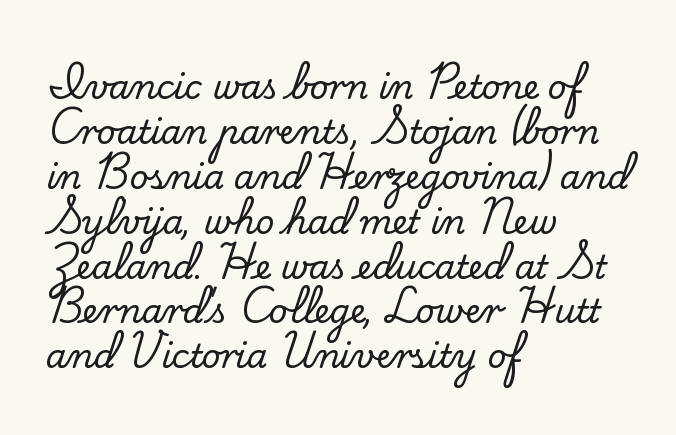
{"serif": "yes", "width": "normal", "stroke_contrast": "low", "x_height": "small", "monospaced": "no", "underline": "no", "align": "left", "line_spacing": "normal", "line_spacing_ratio": 1.36, "letter_spacing": "normal", "letter_spacing_em": 0.0, "glyph_px": 33}
